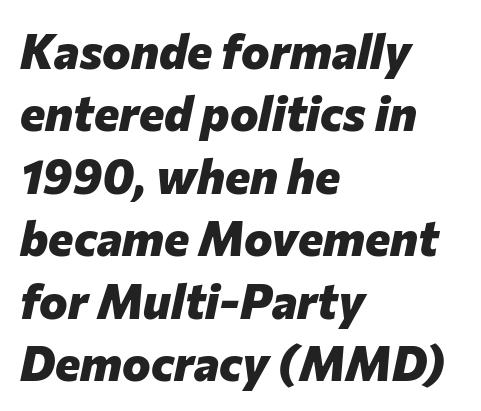
The image shows 48 px heavy type, italic (leaning right); set left-aligned, normal line spacing (1.3x), normal letter spacing, not underlined; low stroke contrast and a medium x-height.
